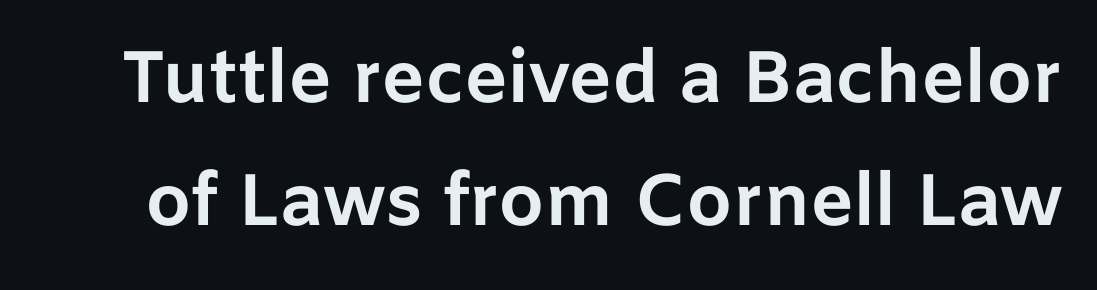
Character widths vary here, with narrow letters taking less room than wide ones. The specimen reads as upright at a glance. Are there feet on the stems? There aren't — it's a sans. Plain, unruled lines of type. Does the weight exceed regular? Yes, all the way to bold.
